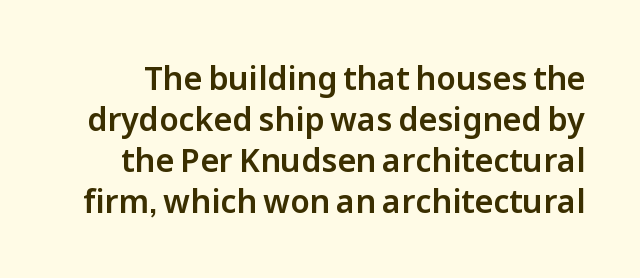
Clear beneath every line of the passage. Proportional: the letters do not fall into vertical columns. No extra tracking has been applied to these lines. Is there any slant? The stems are plumb. The designer left line spacing at the default. To sum up the face: it is a sans, with no serifs.
